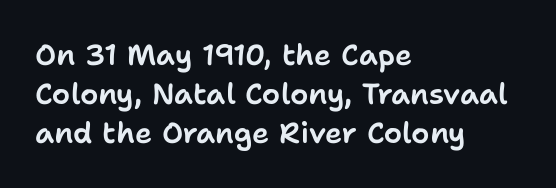
The letters stand upright; this is a roman face. Between one letter and the next there's only the usual sliver of space. Each row of text sits above clean, open space. The glyphs in this specimen are sans serif. The block of text has a typical density, with ordinary space between rows. This sample has the flowing, uneven cadence of proportional lettering.
